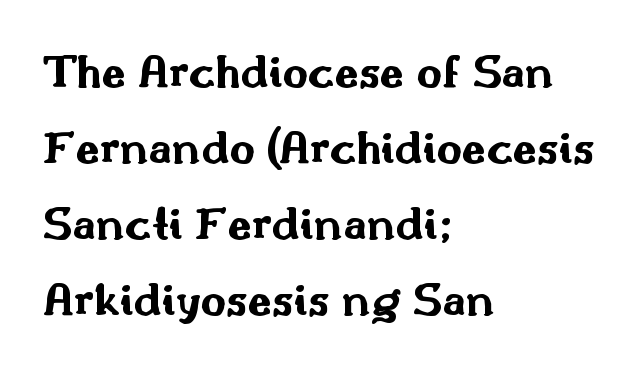
This block has exactly the height ordinary leading produces. Has an underline been added? It has not. These lines stack with their left ends in a neat column. No feet cap the strokes, marking this as sans-serif type.
